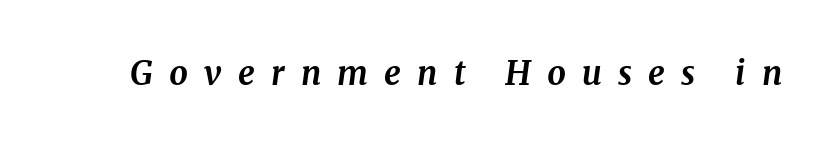
A bare baseline throughout the passage. These lines are rendered in a variable-pitch font. Words appear elongated and porous because spacing is wide. Observe the lean: these are italic letterforms. Weight check: bold — yes, fully. This is serif lettering, the kind often seen in printed books.
